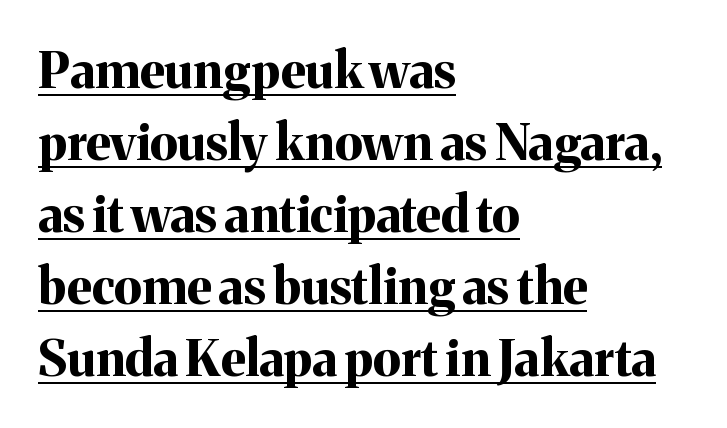
{"serif": "yes", "italic": "no", "bold": "yes", "weight": "bold", "width": "normal", "stroke_contrast": "medium", "x_height": "medium", "monospaced": "no", "underline": "yes", "align": "left", "line_spacing": "normal", "line_spacing_ratio": 1.44, "letter_spacing": "normal", "letter_spacing_em": 0.0, "glyph_px": 50}
